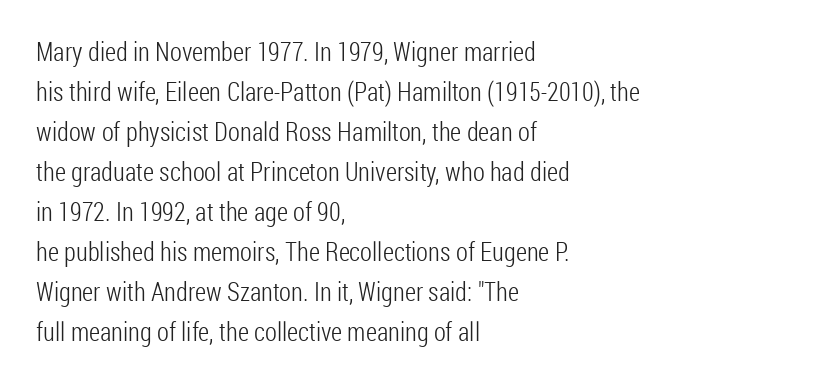
Descender tails drop into unmarked territory. Stroke mass is kept to a normal reading level or below. Default kerning and tracking; the words read as compact shapes. Teacher's note: observe the even left margin — that is flush-left alignment.
